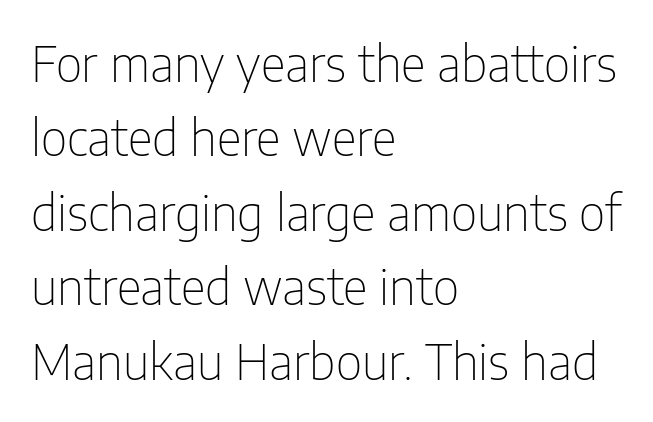
Q: Is the text bold? A: No.
Q: Is the text italic (slanted)? A: No, it is upright.
Q: Is the typeface a serif or a sans-serif typeface? A: Sans-serif.
Q: Is the text underlined? A: No.
Q: How is the paragraph aligned? A: Left-aligned.
Q: Is the spacing between letters normal or unusually wide? A: Normal.
Q: Is the spacing between lines tight, normal or loose? A: Normal.
Q: Width (condensed, normal, or wide)? A: Condensed.
Q: Stroke contrast? A: Low.
Q: x-height? A: Medium.
Q: Monospaced? A: No.
